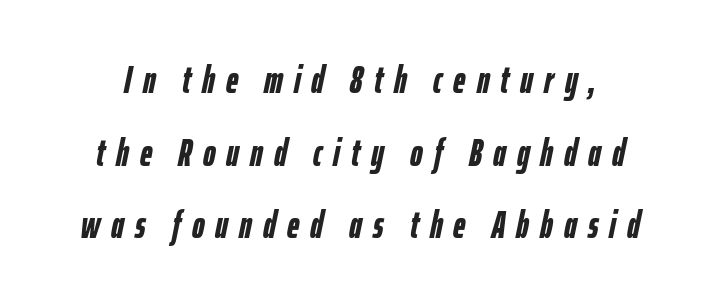
{"italic": "yes", "lean": "right", "slant_degrees": 12, "bold": "yes", "weight": "semibold", "width": "condensed", "stroke_contrast": "low", "x_height": "medium", "monospaced": "no", "underline": "no", "align": "center", "line_spacing": "loose", "line_spacing_ratio": 1.91, "letter_spacing": "wide", "letter_spacing_em": 0.29, "glyph_px": 38}
